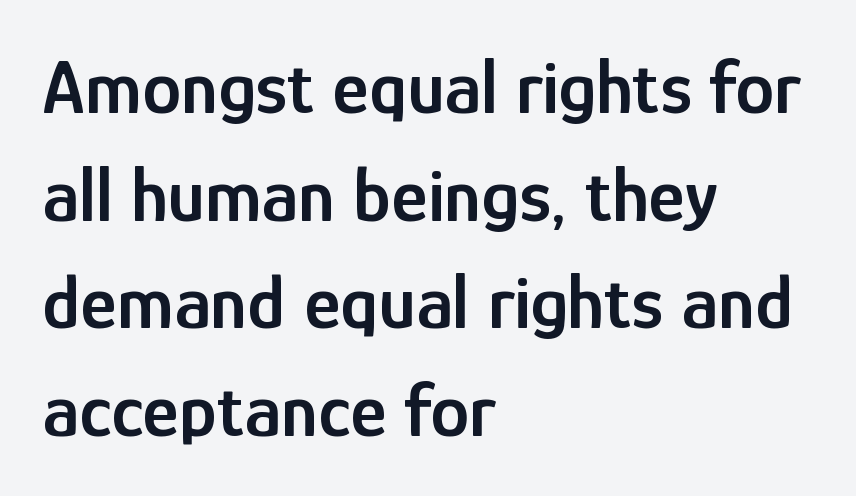
Vertical strokes here are truly vertical. The setting favours the left margin, as ordinary paragraphs usually do. Character widths vary here, with narrow letters taking less room than wide ones. Rows of type keep a routine distance in the vertical direction. You could call the tracking neutral — neither tight nor loose. The passage shown is semibold, sitting just below true bold.
